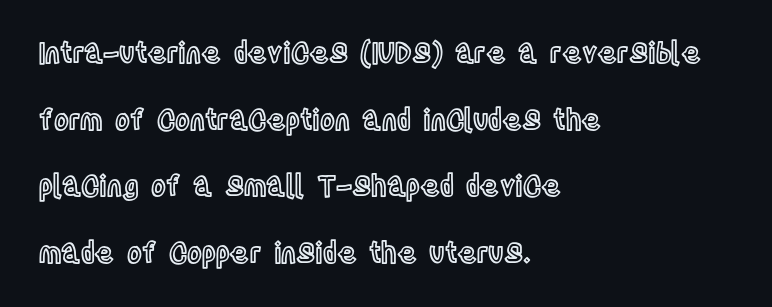
Do the characters align in a grid? No, the font is proportional. The string is rendered with underlining switched off. Teacher's note: observe the even left margin — that is flush-left alignment. This rendering leaves character spacing at its baseline value. Does the lettering tilt? It doesn't — this is upright. A typesetter would call this leading open, well beyond the default.
